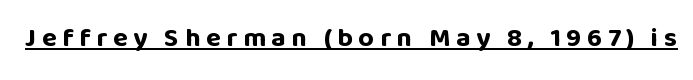
The image shows 27 px bold type, upright; set unusually wide letter spacing (+0.21 em), underlined.
